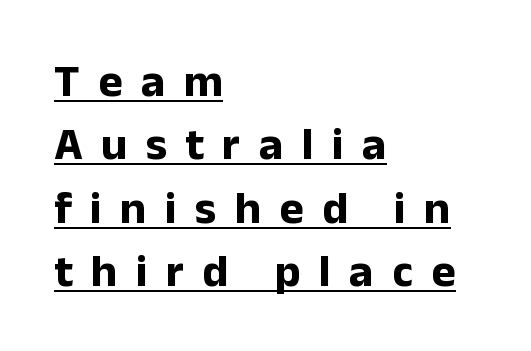
Q: Is the text bold? A: Yes.
Q: Is the text italic (slanted)? A: No, it is upright.
Q: Is the typeface a serif or a sans-serif typeface? A: Sans-serif.
Q: Is the text underlined? A: Yes.
Q: How is the paragraph aligned? A: Left-aligned.
Q: Is the spacing between letters normal or unusually wide? A: Unusually wide.
Q: Is the spacing between lines tight, normal or loose? A: Normal.
Q: Width (condensed, normal, or wide)? A: Normal.
Q: Stroke contrast? A: Low.
Q: x-height? A: Medium.
Q: Monospaced? A: No.
